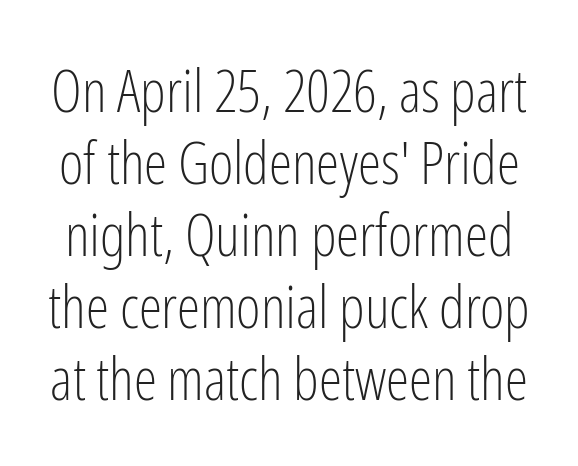
The image shows 59 px light, condensed sans-serif type, upright; set line spacing 1.22x, normal letter spacing, not underlined; low stroke contrast and a medium x-height.
